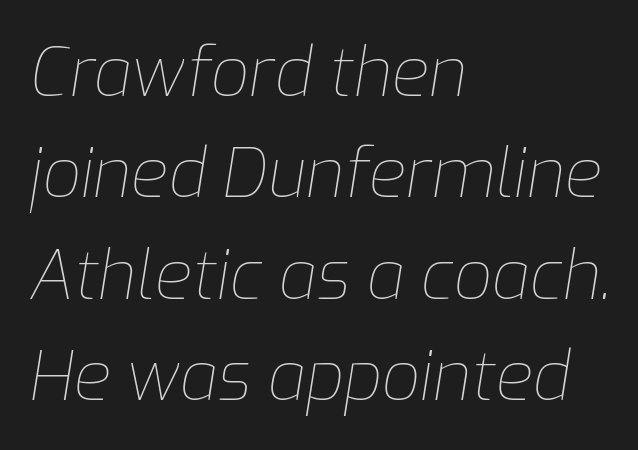
{"italic": "yes", "lean": "right", "slant_degrees": 9, "bold": "no", "weight": "thin", "width": "normal", "stroke_contrast": "low", "x_height": "medium", "monospaced": "no", "underline": "no", "align": "left", "line_spacing": "normal", "line_spacing_ratio": 1.49, "letter_spacing": "normal", "letter_spacing_em": 0.0, "glyph_px": 68}
